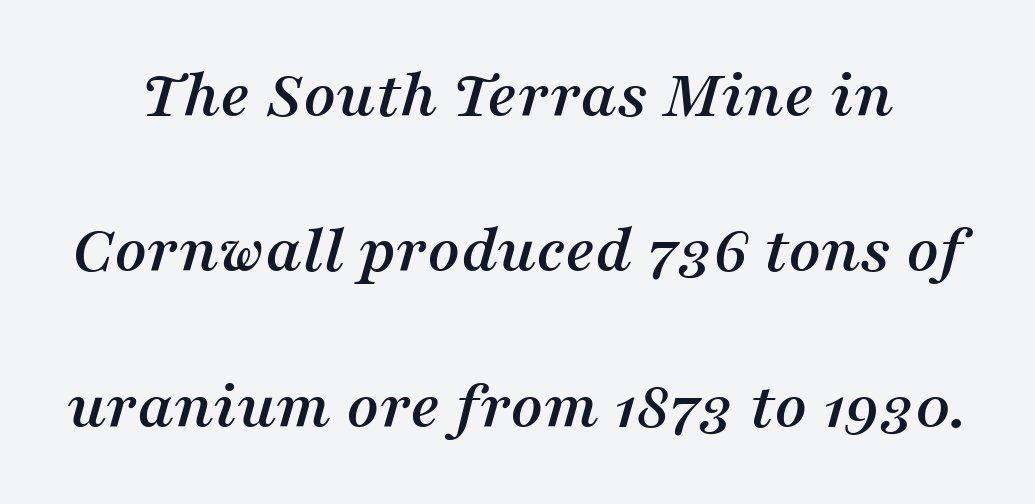
The image shows 70 px serif type, italic (leaning right); set loose line spacing (2.22x), normal letter spacing, not underlined; medium stroke contrast and a medium x-height.
